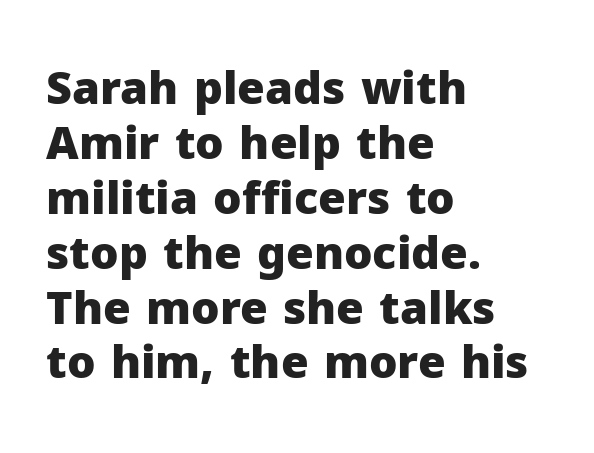
{"serif": "no", "italic": "no", "bold": "yes", "weight": "heavy", "width": "normal", "stroke_contrast": "low", "x_height": "medium", "monospaced": "no", "underline": "no", "align": "left", "line_spacing_ratio": 1.22, "letter_spacing": "normal", "letter_spacing_em": 0.0, "glyph_px": 45}
